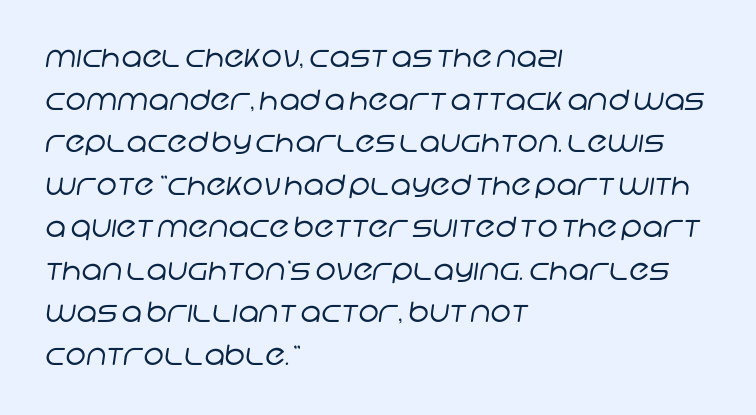
Q: Is the text bold? A: No.
Q: Is the typeface a serif or a sans-serif typeface? A: Sans-serif.
Q: Is the text underlined? A: No.
Q: How is the paragraph aligned? A: Left-aligned.
Q: Is the spacing between letters normal or unusually wide? A: Normal.
Q: Is the spacing between lines tight, normal or loose? A: Normal.
Q: Width (condensed, normal, or wide)? A: Normal.
Q: Stroke contrast? A: Low.
Q: x-height? A: Large.
Q: Monospaced? A: No.
